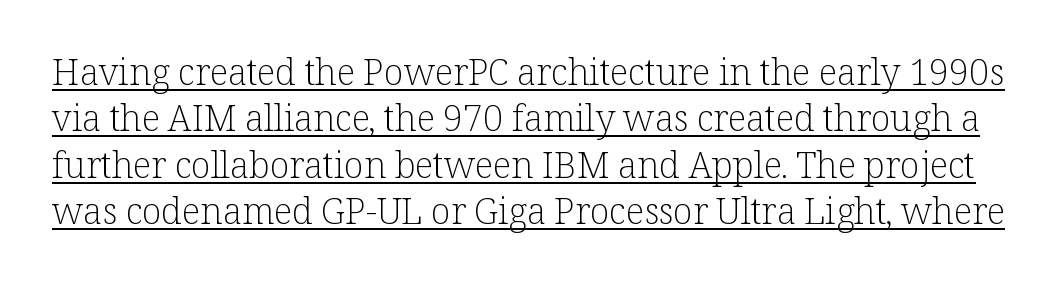
{"serif": "yes", "italic": "no", "bold": "no", "weight": "light", "width": "normal", "stroke_contrast": "low", "x_height": "medium", "monospaced": "no", "underline": "yes", "line_spacing": "normal", "line_spacing_ratio": 1.29, "letter_spacing": "normal", "letter_spacing_em": 0.0, "glyph_px": 36}
